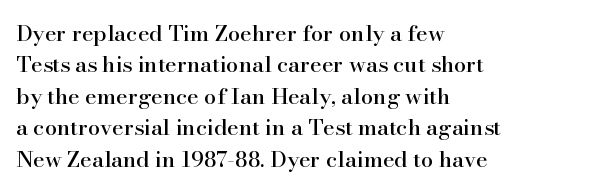
The image shows 22 px text type, upright; set left-aligned, normal line spacing (1.43x), normal letter spacing, not underlined.
